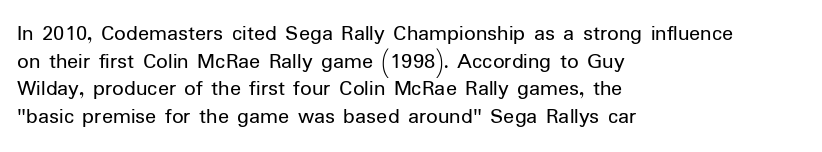
Q: Is the text bold? A: No.
Q: Is the text italic (slanted)? A: No, it is upright.
Q: Is the text underlined? A: No.
Q: How is the paragraph aligned? A: Left-aligned.
Q: Is the spacing between letters normal or unusually wide? A: Normal.
